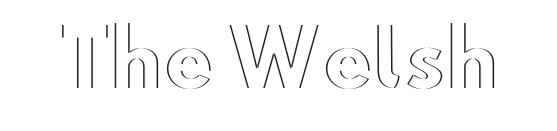
This sample has the flowing, uneven cadence of proportional lettering. How are the letters spaced? Ordinarily, with no added tracking. The words here are not underlined. This sample uses an upright cut, with every glyph sitting square on the baseline.
